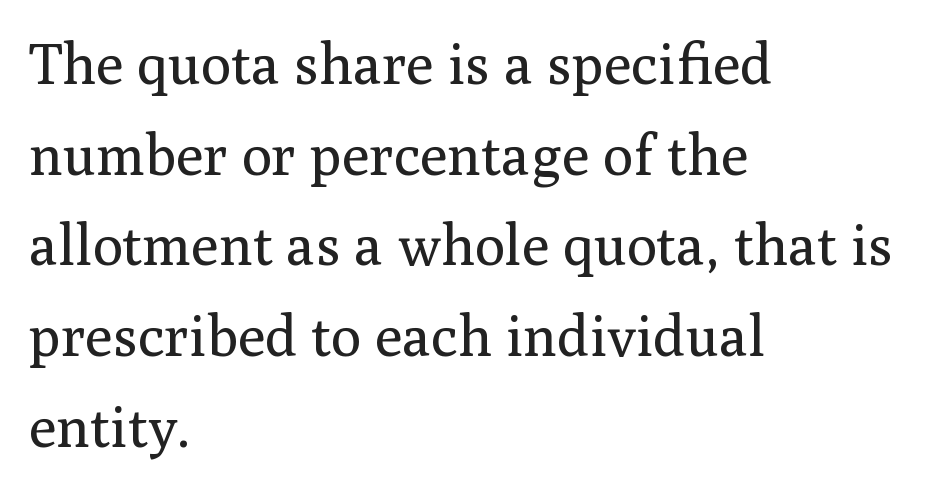
The image shows 57 px regular-weight serif type, upright; set left-aligned, normal line spacing (1.59x), normal letter spacing, not underlined; medium stroke contrast and a medium x-height.
